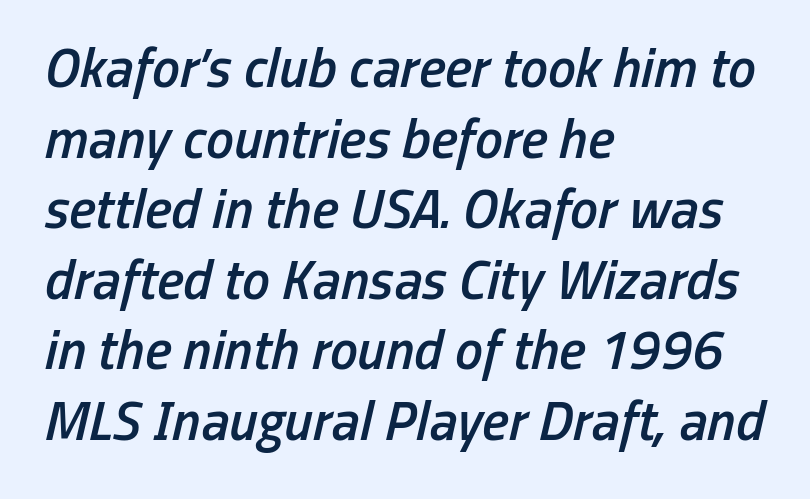
Honestly, the row spacing looks completely unremarkable. Casual observation: everything's shoved over to the left. Underline: absent. Do the characters align in a grid? No, the font is proportional. Inter-character spacing is left at the font's built-in metrics.
